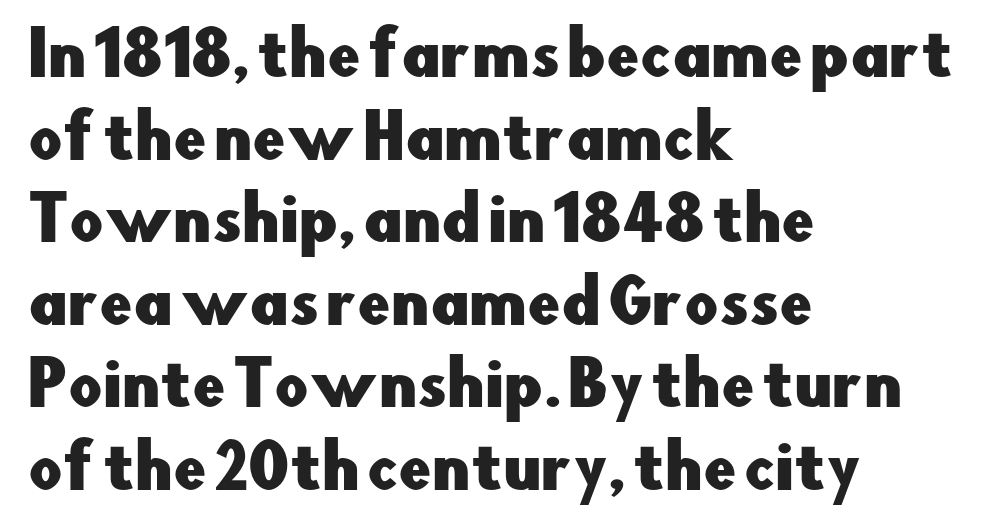
The ragged edge is on the right, which tells us the setting is flush left. Quick note: interline space is typical. The typeface chosen for these lines omits serifs. The face used here is proportionally spaced, like ordinary book or web type.
